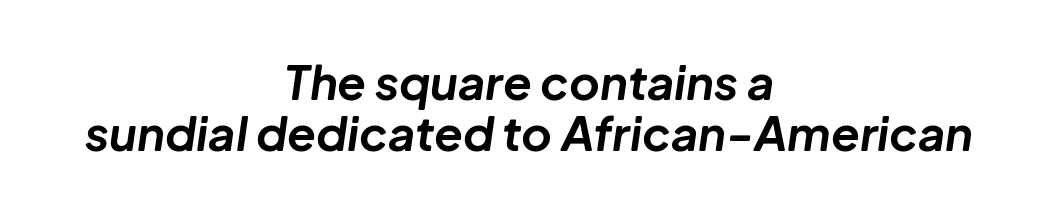
Q: Is the text bold? A: Yes.
Q: Is the text italic (slanted)? A: Yes, it leans right by about 8 degrees.
Q: Is the text underlined? A: No.
Q: How is the paragraph aligned? A: Centered.
Q: Is the spacing between letters normal or unusually wide? A: Normal.
Q: Is the spacing between lines tight, normal or loose? A: Tight.
Q: Width (condensed, normal, or wide)? A: Normal.
Q: Stroke contrast? A: Low.
Q: x-height? A: Medium.
Q: Monospaced? A: No.
